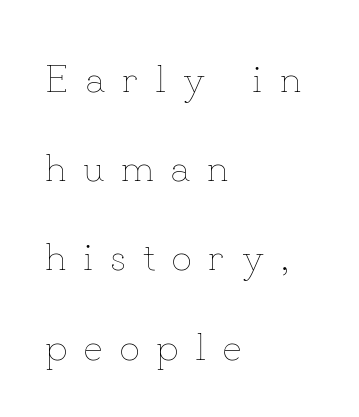
Q: Is the text bold? A: No.
Q: Is the text italic (slanted)? A: No, it is upright.
Q: Is the text underlined? A: No.
Q: How is the paragraph aligned? A: Left-aligned.
Q: Is the spacing between letters normal or unusually wide? A: Unusually wide.
Q: Is the spacing between lines tight, normal or loose? A: Loose.
Q: Width (condensed, normal, or wide)? A: Normal.
Q: Stroke contrast? A: Low.
Q: x-height? A: Small.
Q: Monospaced? A: No.
